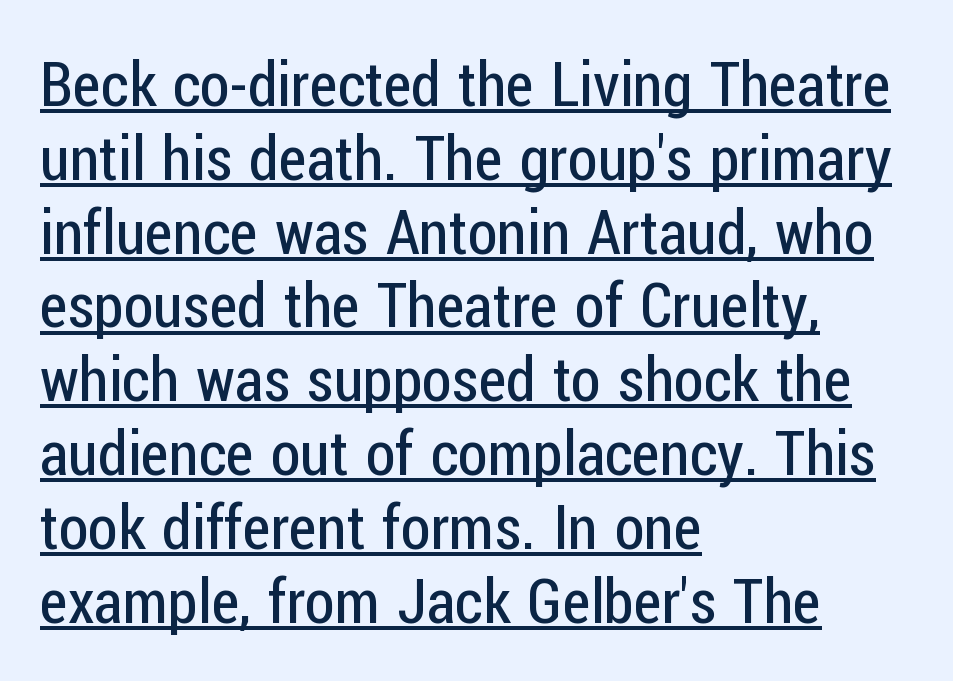
Compared with a centered layout, this one pins lines to the left instead. Stems here are at most as thick as an everyday book face. This is the regular roman posture of the typeface. This sample has the flowing, uneven cadence of proportional lettering. The designer went with a sans here, leaving each stem footless.
